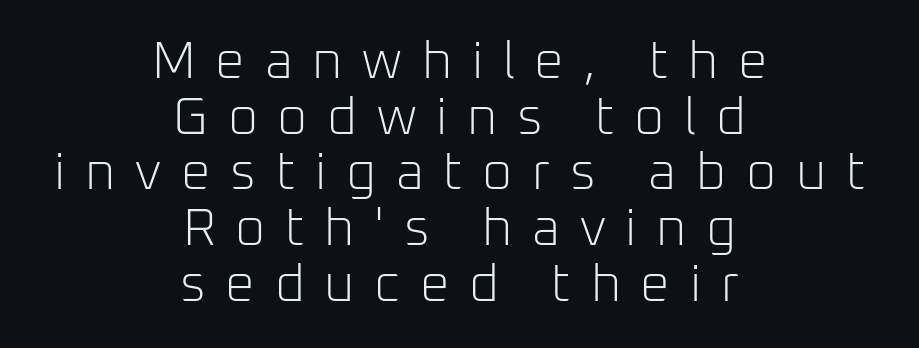
Q: Is the text bold? A: No.
Q: Is the text italic (slanted)? A: No, it is upright.
Q: Is the typeface a serif or a sans-serif typeface? A: Sans-serif.
Q: Is the text underlined? A: No.
Q: How is the paragraph aligned? A: Centered.
Q: Is the spacing between letters normal or unusually wide? A: Unusually wide.
Q: Is the spacing between lines tight, normal or loose? A: Tight.
Q: Width (condensed, normal, or wide)? A: Normal.
Q: Stroke contrast? A: Low.
Q: x-height? A: Medium.
Q: Monospaced? A: No.
